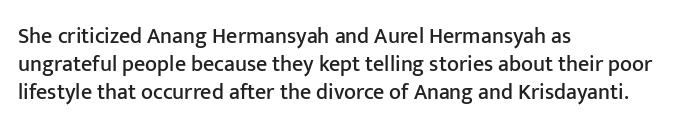
Q: Is the text italic (slanted)? A: No, it is upright.
Q: Is the text underlined? A: No.
Q: How is the paragraph aligned? A: Left-aligned.
Q: Is the spacing between letters normal or unusually wide? A: Normal.
Q: Is the spacing between lines tight, normal or loose? A: Normal.
